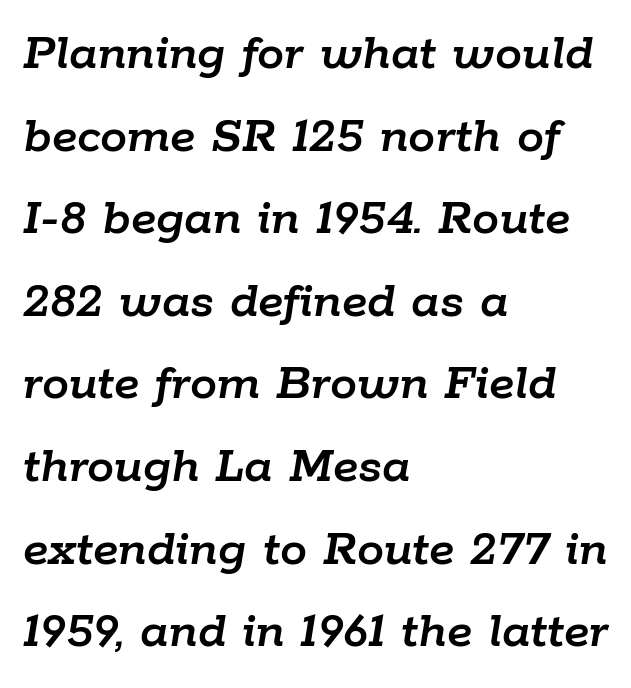
The image shows 54 px text type, italic (leaning right); set left-aligned, normal line spacing (1.53x), normal letter spacing, not underlined; low stroke contrast and a medium x-height.
